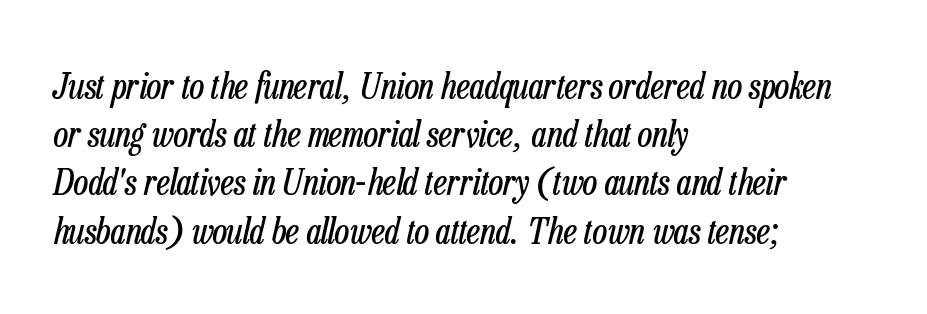
{"italic": "yes", "lean": "right", "slant_degrees": 13, "bold": "no", "weight": "regular", "width": "condensed", "stroke_contrast": "low", "x_height": "medium", "monospaced": "no", "underline": "no", "align": "left", "line_spacing": "normal", "line_spacing_ratio": 1.34, "letter_spacing": "normal", "letter_spacing_em": 0.0, "glyph_px": 36}
